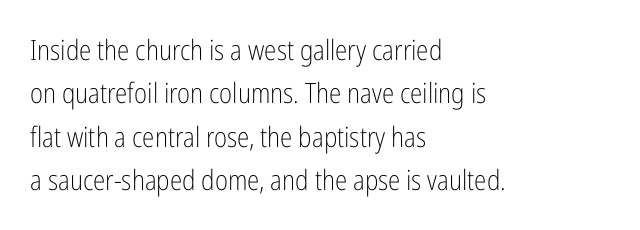
How would I describe the line gaps? Plain and ordinary. This is the regular roman posture of the typeface. All the whitespace from short lines collects on the right. Quick note: underline off. Serifs: no, the terminals of the letterforms are clean.
